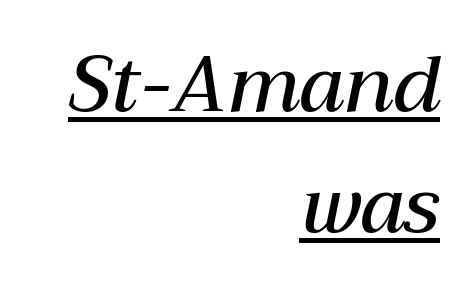
If you drew a line through each stem, it would be angled. These lines are set flush right with a ragged left edge. Letter spacing: default. The face used here is proportionally spaced, like ordinary book or web type.
